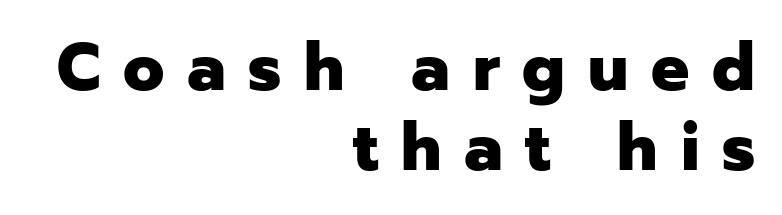
Q: Is the text bold? A: Yes.
Q: Is the text italic (slanted)? A: No, it is upright.
Q: Is the typeface a serif or a sans-serif typeface? A: Sans-serif.
Q: Is the text underlined? A: No.
Q: How is the paragraph aligned? A: Right-aligned.
Q: Is the spacing between letters normal or unusually wide? A: Unusually wide.
Q: Width (condensed, normal, or wide)? A: Normal.
Q: Stroke contrast? A: Low.
Q: x-height? A: Medium.
Q: Monospaced? A: No.
